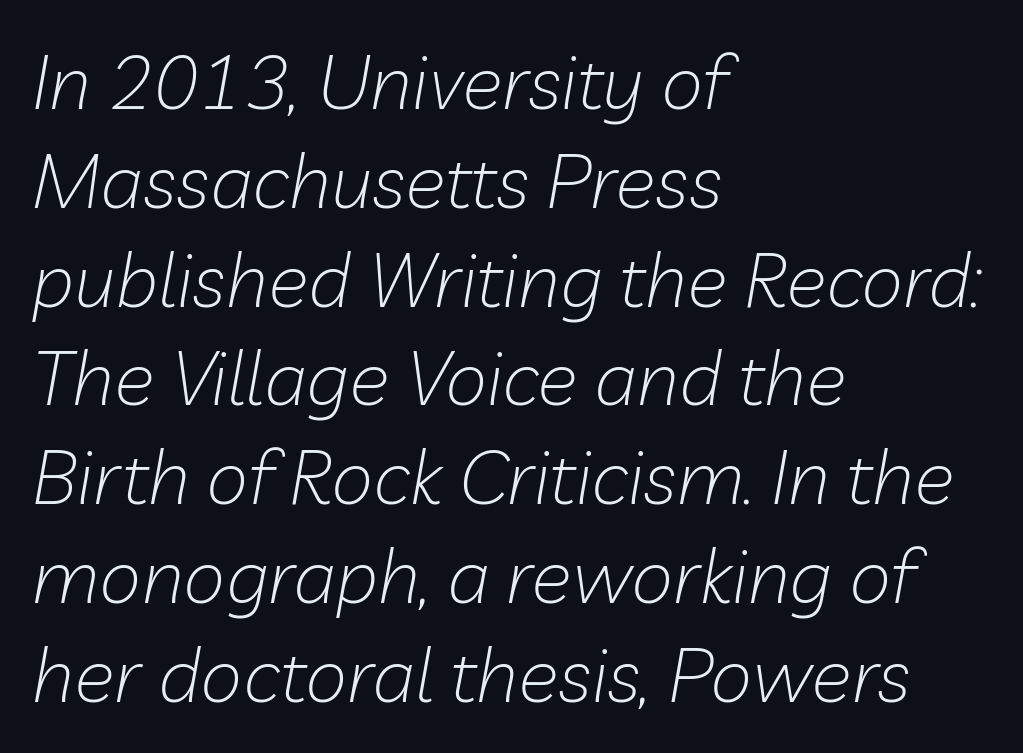
{"italic": "yes", "lean": "right", "slant_degrees": 10, "bold": "no", "weight": "light", "width": "normal", "stroke_contrast": "low", "x_height": "medium", "monospaced": "no", "underline": "no", "align": "left", "line_spacing": "normal", "line_spacing_ratio": 1.3, "letter_spacing": "normal", "letter_spacing_em": 0.0, "glyph_px": 76}
